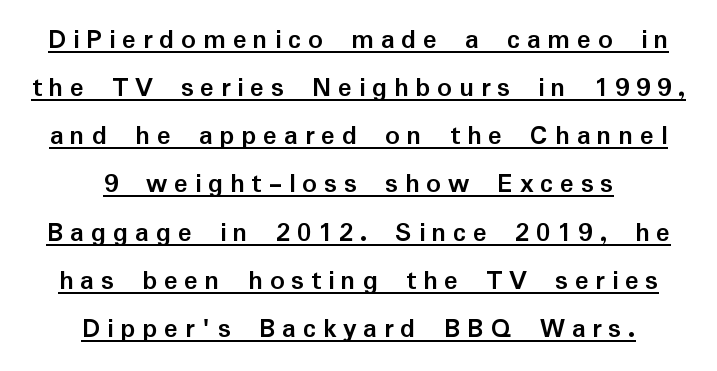
Caption: bold face, heavy strokes. Each line is balanced around a shared central axis. Normally led — the rows are evenly, conventionally spaced. The axis of the letterforms is exactly vertical.
